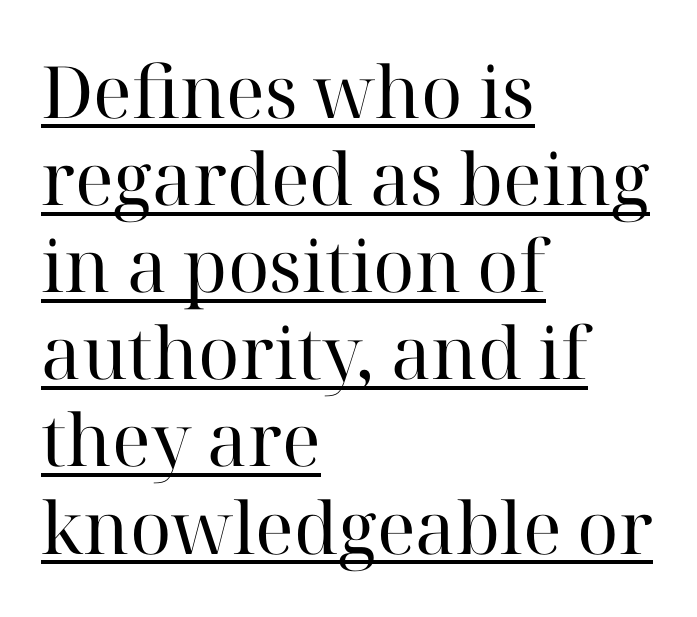
Q: Is the text bold? A: No.
Q: Is the text italic (slanted)? A: No, it is upright.
Q: Is the typeface a serif or a sans-serif typeface? A: Serif.
Q: Is the text underlined? A: Yes.
Q: How is the paragraph aligned? A: Left-aligned.
Q: Is the spacing between letters normal or unusually wide? A: Normal.
Q: Width (condensed, normal, or wide)? A: Normal.
Q: Stroke contrast? A: High.
Q: x-height? A: Medium.
Q: Monospaced? A: No.
